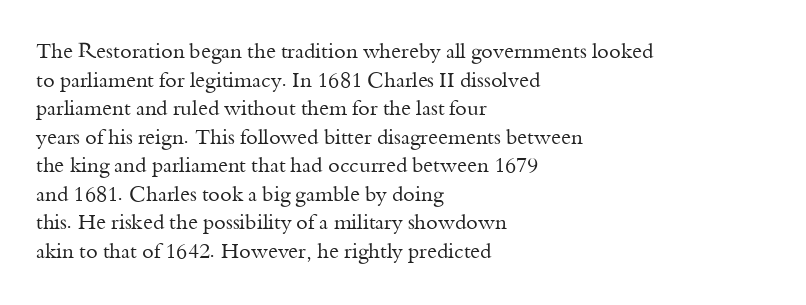
Q: Is the text bold? A: No.
Q: Is the text italic (slanted)? A: No, it is upright.
Q: Is the text underlined? A: No.
Q: How is the paragraph aligned? A: Left-aligned.
Q: Is the spacing between letters normal or unusually wide? A: Normal.
Q: Is the spacing between lines tight, normal or loose? A: Normal.
